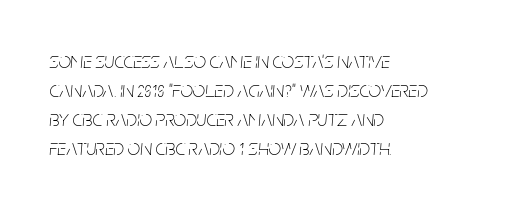
Quick note: underline off. Observe the lean: these are italic letterforms. These lines keep a tight, regular rhythm from letter to letter. In CSS terms this would be text-align: left. Vertical spacing — default. A light-to-regular cut is what we see here.
